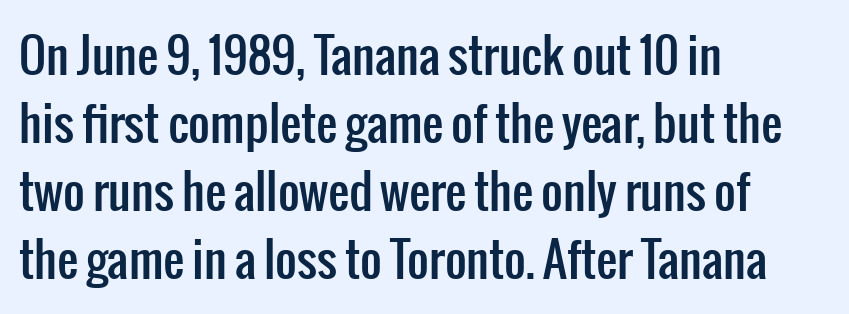
The image shows 47 px condensed sans-serif type, upright; set left-aligned, normal line spacing (1.45x), normal letter spacing, not underlined; low stroke contrast and a medium x-height.
